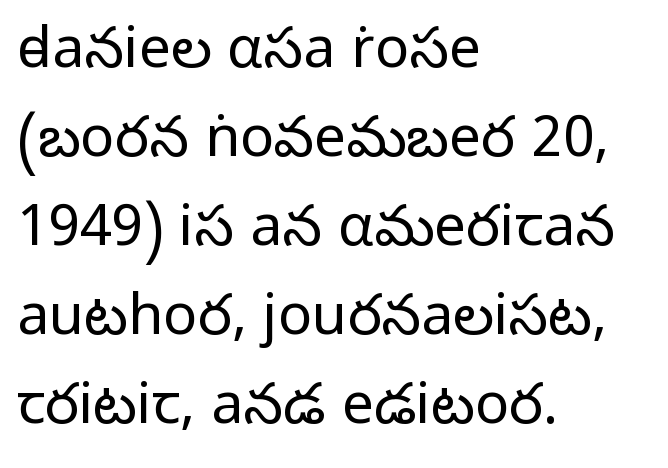
Q: Is the text bold? A: No.
Q: Is the text italic (slanted)? A: No, it is upright.
Q: Is the typeface a serif or a sans-serif typeface? A: Sans-serif.
Q: Is the text underlined? A: No.
Q: How is the paragraph aligned? A: Left-aligned.
Q: Is the spacing between letters normal or unusually wide? A: Normal.
Q: Is the spacing between lines tight, normal or loose? A: Normal.
Q: Width (condensed, normal, or wide)? A: Normal.
Q: Stroke contrast? A: Low.
Q: x-height? A: Medium.
Q: Monospaced? A: No.
